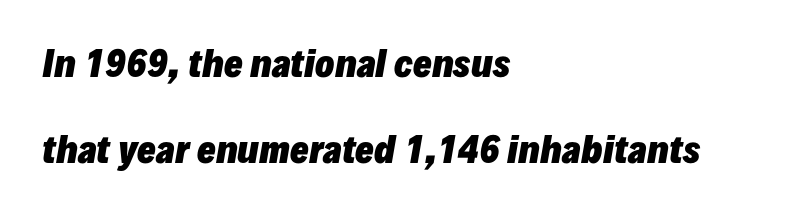
Which margin do the lines hug? The left one — the right edge is uneven. You could fit nearly another row in the gap between these rows. The letters advance in unequal steps, a hallmark of proportional type. A typesetter would mark this as italic.
